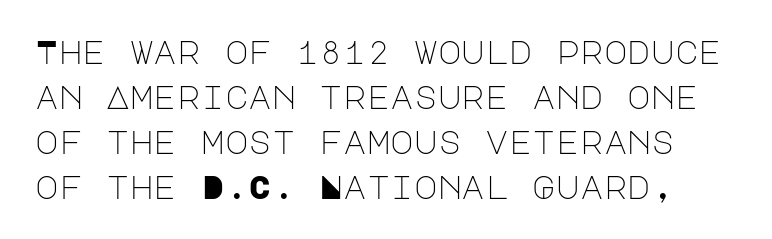
The image shows 32 px light sans-serif type, upright; set normal line spacing (1.41x), normal letter spacing, not underlined; low stroke contrast and a large x-height.
